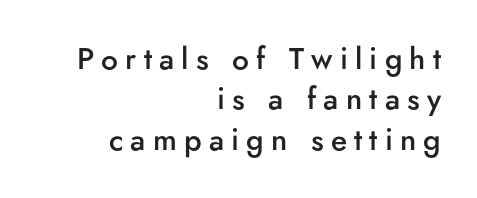
{"serif": "no", "italic": "no", "bold": "semi", "weight": "semibold", "width": "normal", "stroke_contrast": "low", "x_height": "small", "monospaced": "no", "underline": "no", "align": "right", "line_spacing": "normal", "line_spacing_ratio": 1.35, "letter_spacing": "wide", "letter_spacing_em": 0.24, "glyph_px": 30}
